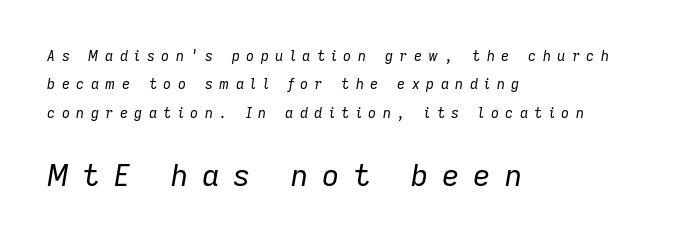
{"italic": "yes", "lean": "right", "slant_degrees": 9, "bold": "no", "weight": "regular", "width": "normal", "stroke_contrast": "low", "x_height": "medium", "monospaced": "no", "underline": "no", "align": "left", "line_spacing": "loose", "line_spacing_ratio": 2.03, "letter_spacing": "wide", "letter_spacing_em": 0.46, "larger_block": "second", "size_ratio": 2.14, "glyph_px": 30}
